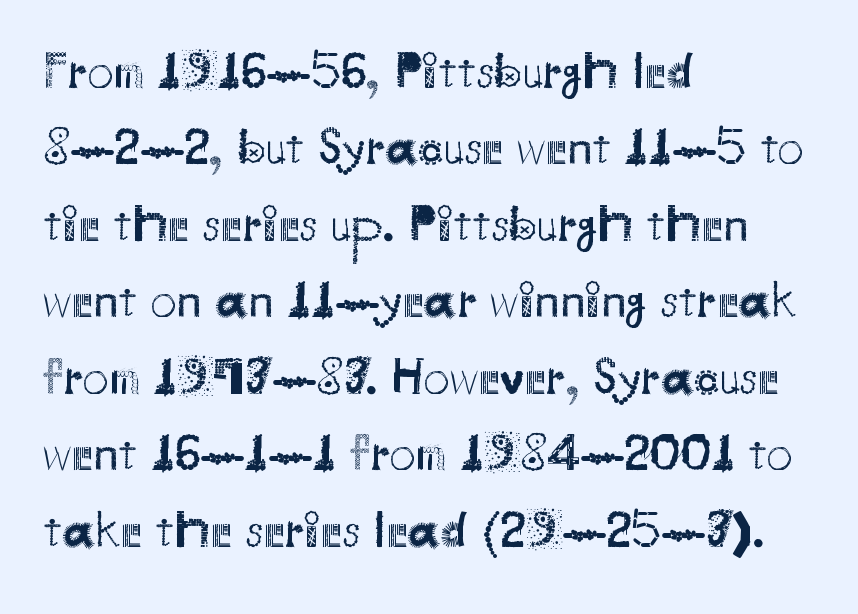
{"serif": "no", "italic": "no", "bold": "no", "weight": "regular", "width": "normal", "stroke_contrast": "medium", "x_height": "small", "monospaced": "no", "underline": "no", "align": "left", "line_spacing": "normal", "line_spacing_ratio": 1.47, "letter_spacing": "normal", "letter_spacing_em": 0.0, "glyph_px": 52}
